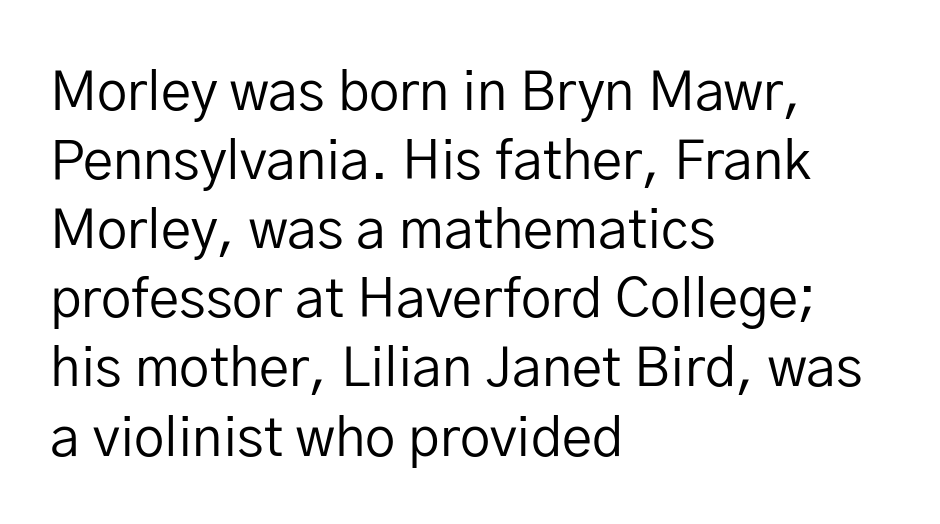
A typesetter would label this face a sans. Proportional: the letters do not fall into vertical columns. When letters stand straight like this, we call the style roman or upright. Default kerning and tracking; the words read as compact shapes. The words here are not underlined.
